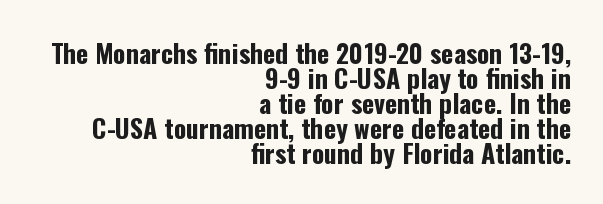
The image shows 26 px bold type, upright; set right-aligned, tight line spacing (0.96x), normal letter spacing, not underlined.
